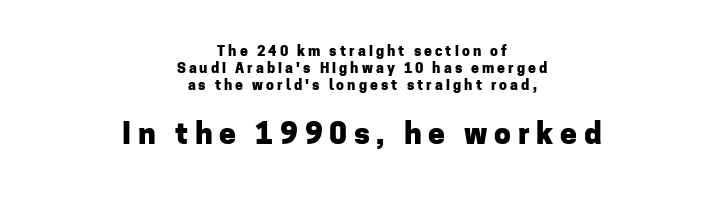
The image shows 30 px heavy sans-serif type, upright; set centered, line spacing 1.23x, unusually wide letter spacing (+0.22 em), not underlined; the second (bottom) block is 2.14x larger; low stroke contrast and a medium x-height.
